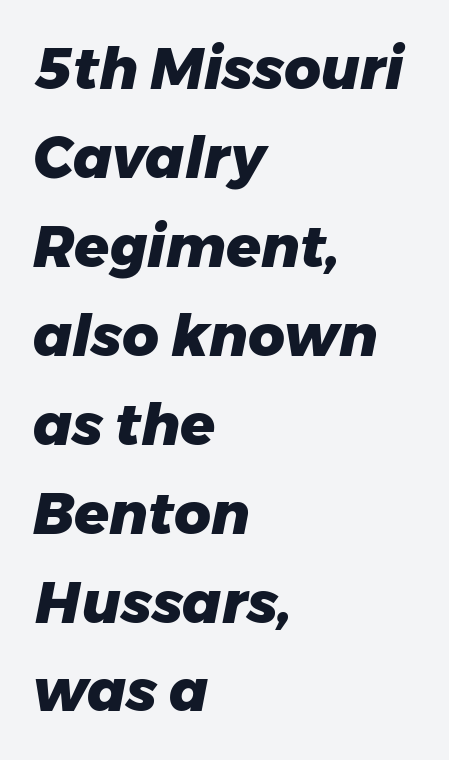
The image shows 57 px heavy type, italic (leaning right); set left-aligned, normal line spacing (1.56x), normal letter spacing, not underlined; low stroke contrast and a medium x-height.
